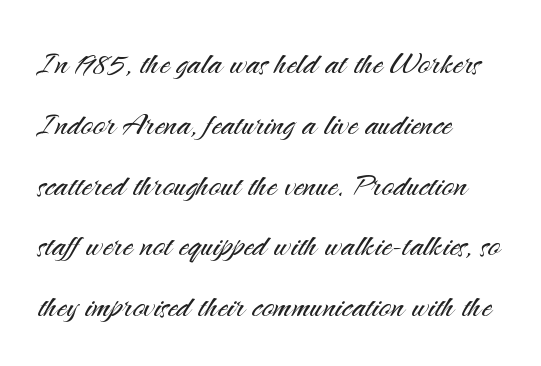
{"serif": "no", "bold": "no", "weight": "light", "width": "normal", "stroke_contrast": "medium", "x_height": "small", "monospaced": "no", "underline": "no", "align": "left", "line_spacing": "normal", "line_spacing_ratio": 1.52, "letter_spacing": "normal", "letter_spacing_em": 0.0, "glyph_px": 40}
